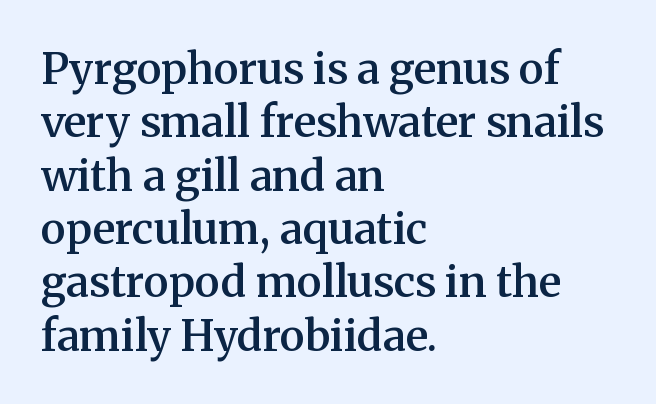
The rendering shows small feet on the letterforms — a serif design. Bold? Not quite — semibold, heavier than regular but stopping short. Decoration check: the copy has no underline. Left-aligned paragraph, ragged on the right.
